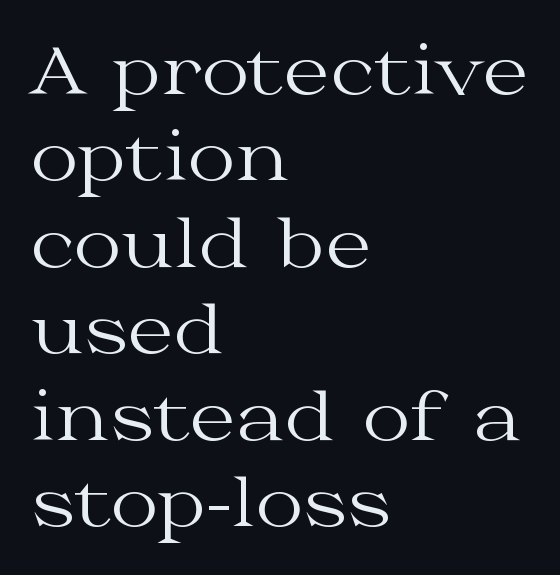
Q: Is the text bold? A: No.
Q: Is the text italic (slanted)? A: No, it is upright.
Q: Is the typeface a serif or a sans-serif typeface? A: Serif.
Q: Is the text underlined? A: No.
Q: How is the paragraph aligned? A: Left-aligned.
Q: Is the spacing between letters normal or unusually wide? A: Normal.
Q: Is the spacing between lines tight, normal or loose? A: Normal.
Q: Width (condensed, normal, or wide)? A: Wide.
Q: Stroke contrast? A: Medium.
Q: x-height? A: Medium.
Q: Monospaced? A: No.
